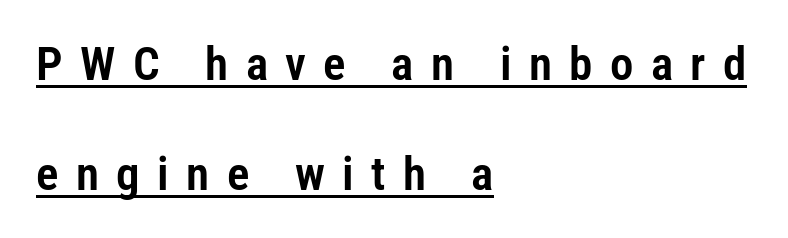
Q: Is the text italic (slanted)? A: No, it is upright.
Q: Is the typeface a serif or a sans-serif typeface? A: Sans-serif.
Q: Is the text underlined? A: Yes.
Q: How is the paragraph aligned? A: Left-aligned.
Q: Is the spacing between letters normal or unusually wide? A: Unusually wide.
Q: Is the spacing between lines tight, normal or loose? A: Loose.
Q: Width (condensed, normal, or wide)? A: Condensed.
Q: Stroke contrast? A: Low.
Q: x-height? A: Medium.
Q: Monospaced? A: No.
